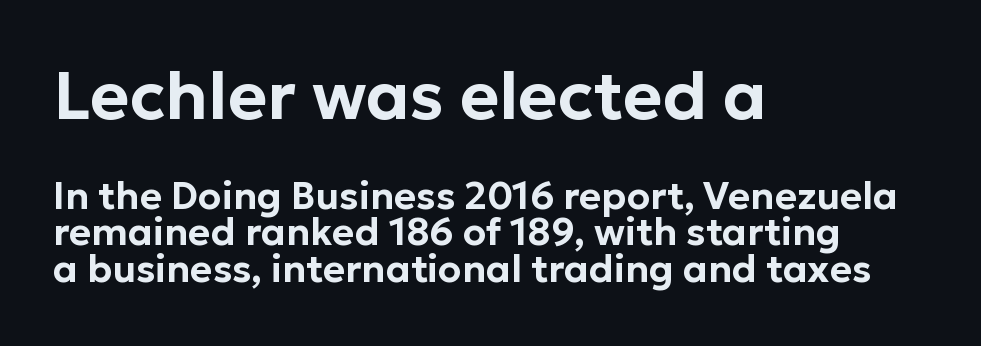
This rendering features lettering with no underline. The rendering uses natural spacing where letterforms have individual widths. The setting favours the left margin, as ordinary paragraphs usually do. The lines are packed closely together with very little leading. Top chunk: large. Bottom chunk: small. Note: no serifs on the glyphs.
